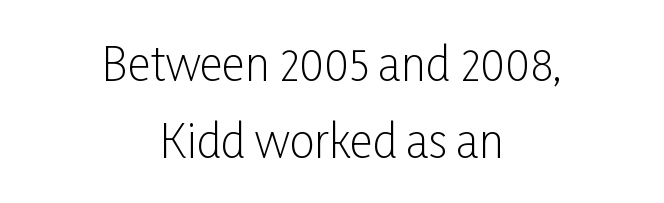
{"serif": "no", "italic": "no", "bold": "no", "weight": "light", "width": "condensed", "stroke_contrast": "low", "x_height": "medium", "monospaced": "no", "underline": "no", "align": "center", "line_spacing_ratio": 1.71, "letter_spacing": "normal", "letter_spacing_em": 0.0, "glyph_px": 45}
